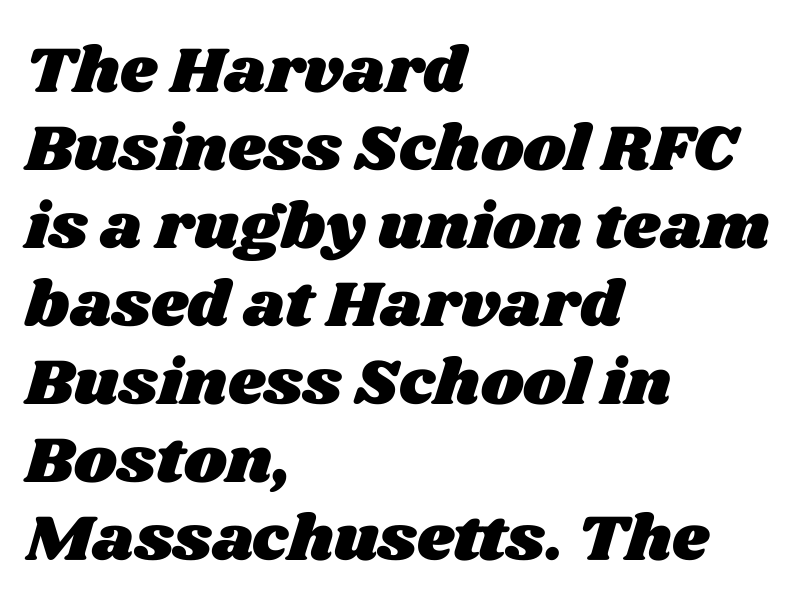
Q: Is the text underlined? A: No.
Q: How is the paragraph aligned? A: Left-aligned.
Q: Is the spacing between letters normal or unusually wide? A: Normal.
Q: Width (condensed, normal, or wide)? A: Wide.
Q: Stroke contrast? A: Medium.
Q: x-height? A: Large.
Q: Monospaced? A: No.
